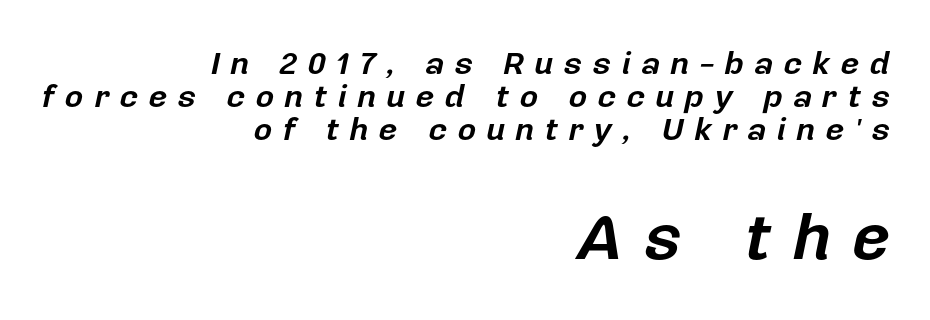
The image shows 65 px bold type, italic (leaning right); set right-aligned, tight line spacing (1.03x), unusually wide letter spacing (+0.33 em), not underlined; the second (bottom) block is 2.03x larger; low stroke contrast and a medium x-height.
